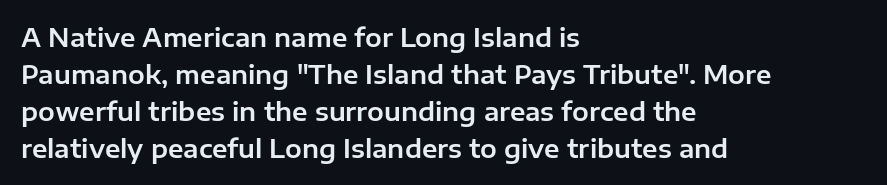
Q: Is the text italic (slanted)? A: No, it is upright.
Q: Is the text underlined? A: No.
Q: How is the paragraph aligned? A: Left-aligned.
Q: Is the spacing between letters normal or unusually wide? A: Normal.
Q: Is the spacing between lines tight, normal or loose? A: Normal.
